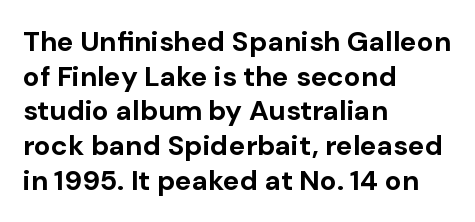
{"serif": "no", "italic": "no", "bold": "yes", "weight": "bold", "width": "normal", "stroke_contrast": "low", "x_height": "medium", "monospaced": "no", "underline": "no", "align": "left", "line_spacing_ratio": 1.24, "letter_spacing": "normal", "letter_spacing_em": 0.0, "glyph_px": 28}
